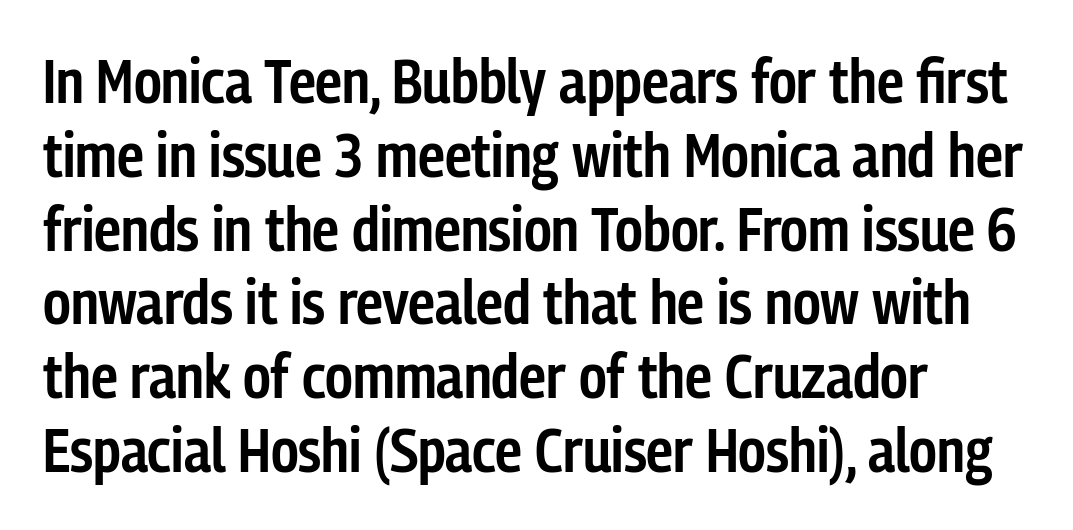
The image shows 61 px semibold, condensed sans-serif type, upright; set left-aligned, line spacing 1.21x, normal letter spacing, not underlined; low stroke contrast and a medium x-height.
